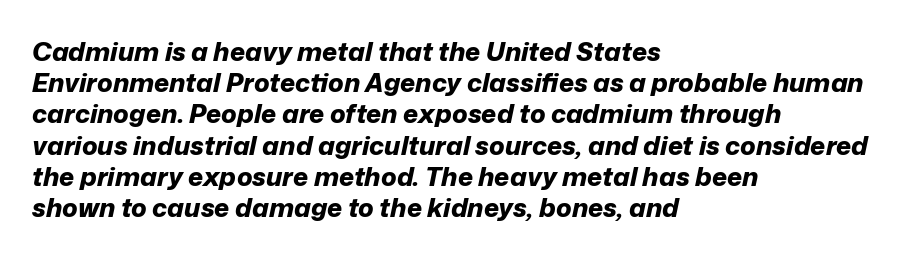
Q: Is the text bold? A: Yes.
Q: Is the text italic (slanted)? A: Yes, it leans right by about 12 degrees.
Q: Is the text underlined? A: No.
Q: How is the paragraph aligned? A: Left-aligned.
Q: Is the spacing between letters normal or unusually wide? A: Normal.
